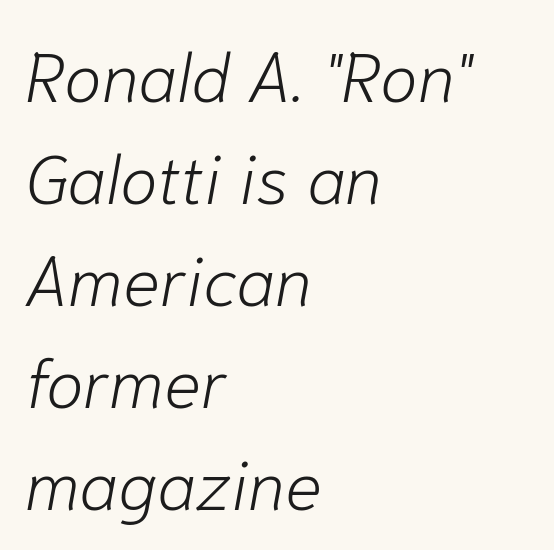
{"italic": "yes", "lean": "right", "slant_degrees": 10, "bold": "no", "weight": "light", "width": "normal", "stroke_contrast": "low", "x_height": "medium", "monospaced": "no", "underline": "no", "align": "left", "line_spacing": "normal", "line_spacing_ratio": 1.48, "letter_spacing": "normal", "letter_spacing_em": 0.0, "glyph_px": 69}
